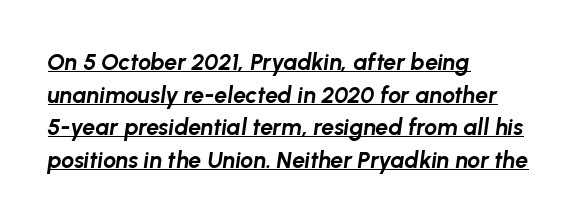
The specimen includes a rule beneath the text block's lines. These lines carry a lot of weight — the face is fully bold. This is oblique type, the kind used for emphasis or titles. The rows are spaced the way most documents space them. Nothing unusual about the tracking: characters are spaced as the font intends.
